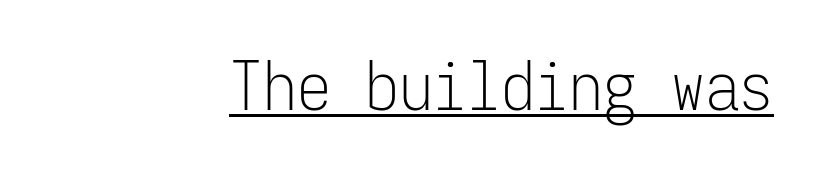
The image shows 68 px light, condensed sans-serif type, upright, monospaced; set right-aligned, normal letter spacing, underlined; low stroke contrast and a medium x-height.
